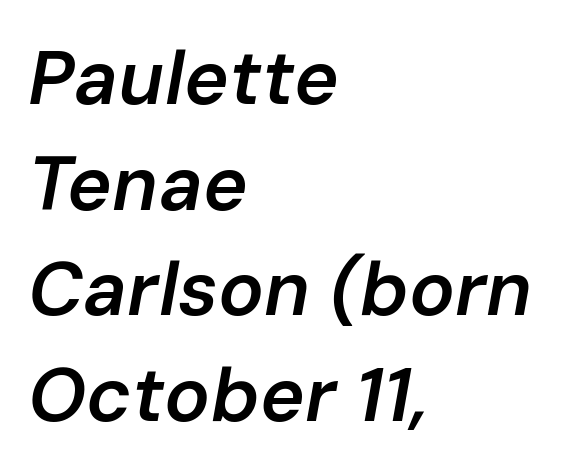
Q: Is the text bold? A: Semi-bold.
Q: Is the text italic (slanted)? A: Yes, it leans right by about 10 degrees.
Q: Is the text underlined? A: No.
Q: How is the paragraph aligned? A: Left-aligned.
Q: Is the spacing between letters normal or unusually wide? A: Normal.
Q: Is the spacing between lines tight, normal or loose? A: Normal.
Q: Width (condensed, normal, or wide)? A: Normal.
Q: Stroke contrast? A: Low.
Q: x-height? A: Medium.
Q: Monospaced? A: No.
